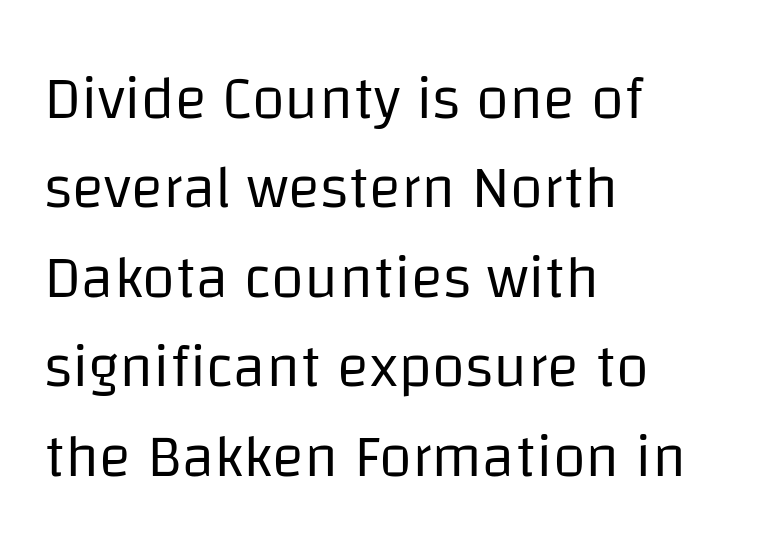
The image shows 60 px regular-weight sans-serif type, upright; set left-aligned, normal line spacing (1.49x), normal letter spacing, not underlined; low stroke contrast and a large x-height.
